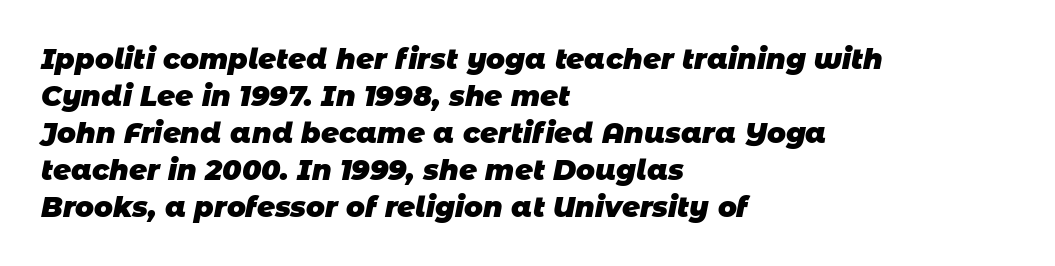
{"serif": "no", "bold": "yes", "weight": "heavy", "width": "normal", "stroke_contrast": "low", "x_height": "large", "monospaced": "no", "underline": "no", "align": "left", "line_spacing": "normal", "line_spacing_ratio": 1.32, "letter_spacing": "normal", "letter_spacing_em": 0.0, "glyph_px": 28}
